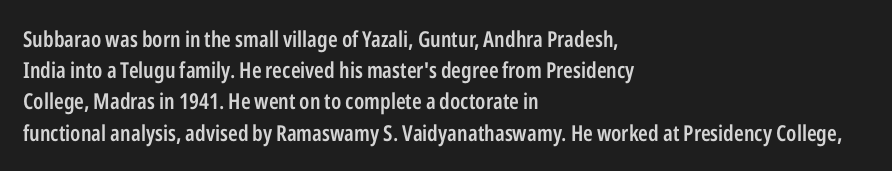
This is moderately heavy type, rendered in semibold. No extra tracking has been applied to these lines. Alignment: flush left. Leading matches the norm, producing a regular column.
